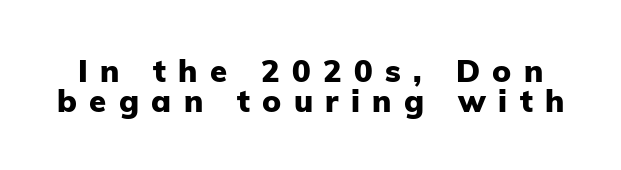
{"serif": "no", "italic": "no", "bold": "yes", "weight": "heavy", "width": "normal", "stroke_contrast": "low", "x_height": "medium", "monospaced": "no", "underline": "no", "line_spacing": "tight", "line_spacing_ratio": 0.96, "letter_spacing": "wide", "letter_spacing_em": 0.4, "glyph_px": 31}
